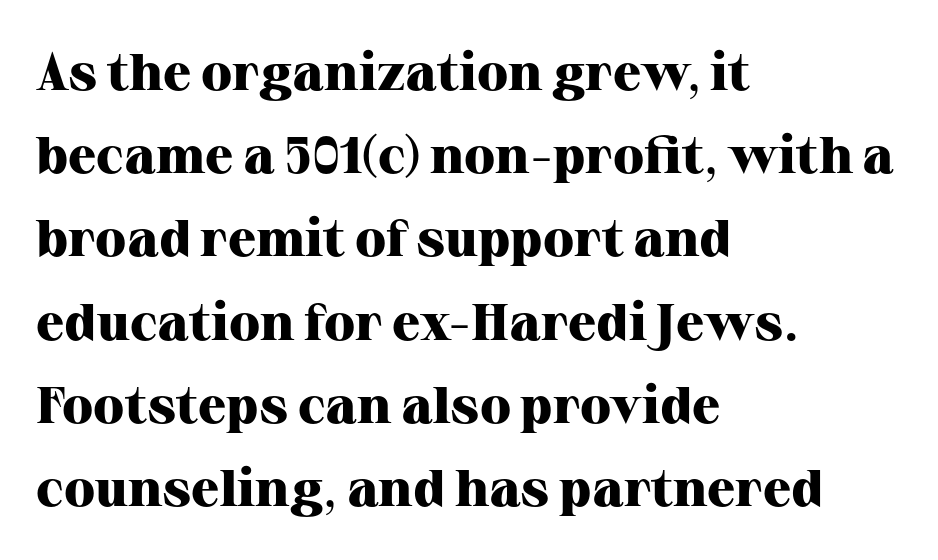
{"serif": "yes", "italic": "no", "bold": "yes", "weight": "heavy", "width": "normal", "stroke_contrast": "high", "x_height": "medium", "monospaced": "no", "underline": "no", "align": "left", "line_spacing": "normal", "line_spacing_ratio": 1.6, "letter_spacing": "normal", "letter_spacing_em": 0.0, "glyph_px": 52}
